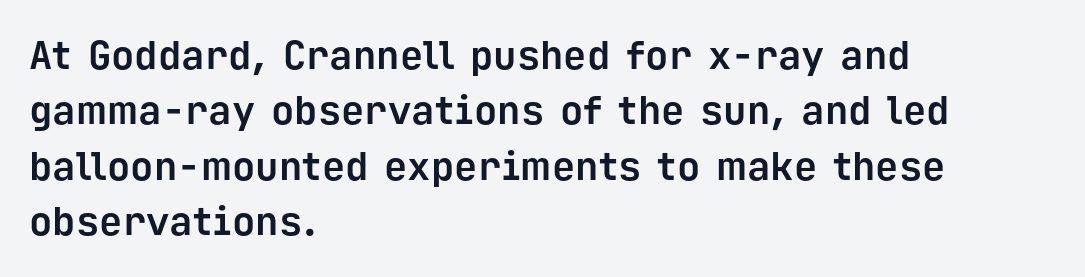
Q: Is the text bold? A: Yes.
Q: Is the text italic (slanted)? A: No, it is upright.
Q: Is the typeface a serif or a sans-serif typeface? A: Sans-serif.
Q: Is the text underlined? A: No.
Q: How is the paragraph aligned? A: Left-aligned.
Q: Is the spacing between letters normal or unusually wide? A: Normal.
Q: Is the spacing between lines tight, normal or loose? A: Normal.
Q: Width (condensed, normal, or wide)? A: Normal.
Q: Stroke contrast? A: Low.
Q: x-height? A: Medium.
Q: Monospaced? A: Yes.
